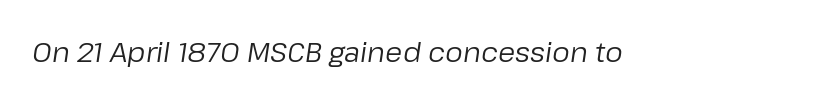
Q: Is the text bold? A: No.
Q: Is the text italic (slanted)? A: Yes, it leans right by about 8 degrees.
Q: Is the text underlined? A: No.
Q: Is the spacing between letters normal or unusually wide? A: Normal.
Q: Width (condensed, normal, or wide)? A: Normal.
Q: Stroke contrast? A: Low.
Q: x-height? A: Medium.
Q: Monospaced? A: No.
